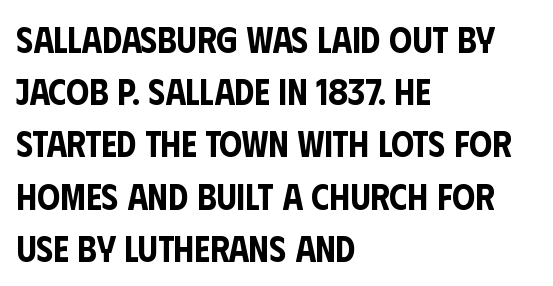
The image shows 36 px condensed sans-serif type, upright; set left-aligned, normal line spacing (1.45x), normal letter spacing, not underlined; low stroke contrast and a large x-height.
